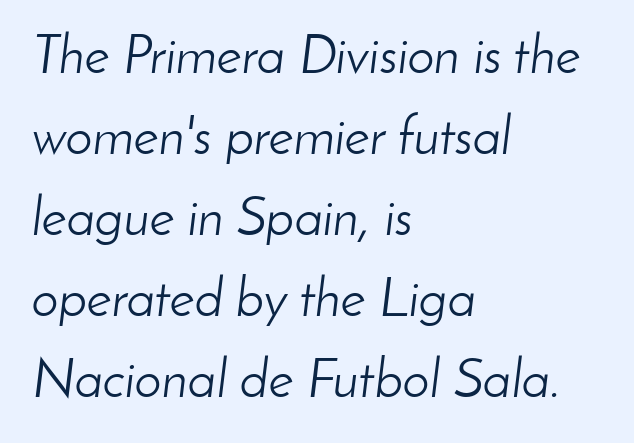
The image shows 54 px light type, italic (leaning right); set left-aligned, normal line spacing (1.5x), normal letter spacing, not underlined; low stroke contrast and a small x-height.
